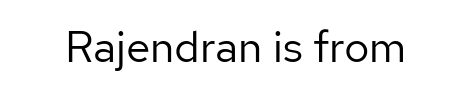
Q: Is the text bold? A: No.
Q: Is the text italic (slanted)? A: No, it is upright.
Q: Is the typeface a serif or a sans-serif typeface? A: Sans-serif.
Q: Is the text underlined? A: No.
Q: Is the spacing between letters normal or unusually wide? A: Normal.
Q: Width (condensed, normal, or wide)? A: Normal.
Q: Stroke contrast? A: Low.
Q: x-height? A: Medium.
Q: Monospaced? A: No.
